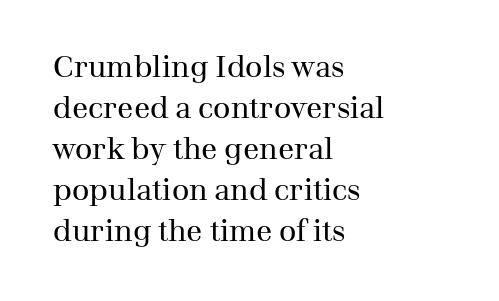
{"serif": "yes", "italic": "no", "bold": "no", "weight": "regular", "width": "normal", "stroke_contrast": "medium", "x_height": "medium", "monospaced": "no", "underline": "no", "align": "left", "line_spacing": "normal", "line_spacing_ratio": 1.37, "letter_spacing": "normal", "letter_spacing_em": 0.0, "glyph_px": 30}
